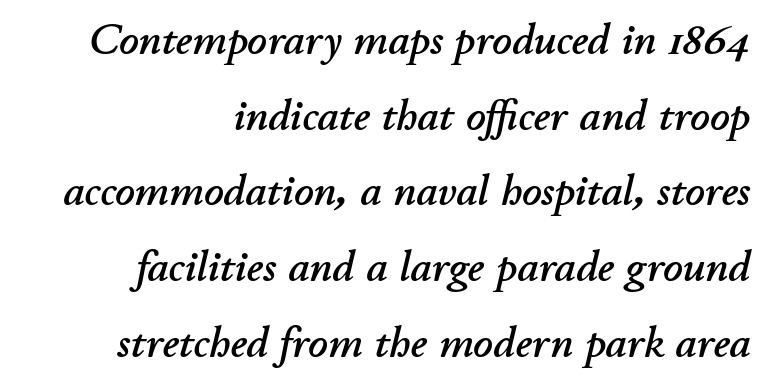
The image shows 43 px text type, italic (leaning right); set right-aligned, line spacing 1.76x, normal letter spacing, not underlined; low stroke contrast and a small x-height.
